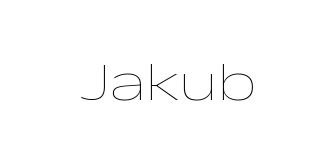
{"italic": "no", "bold": "no", "weight": "thin", "width": "wide", "stroke_contrast": "low", "x_height": "medium", "monospaced": "no", "underline": "no", "letter_spacing": "normal", "letter_spacing_em": 0.0, "glyph_px": 55}
